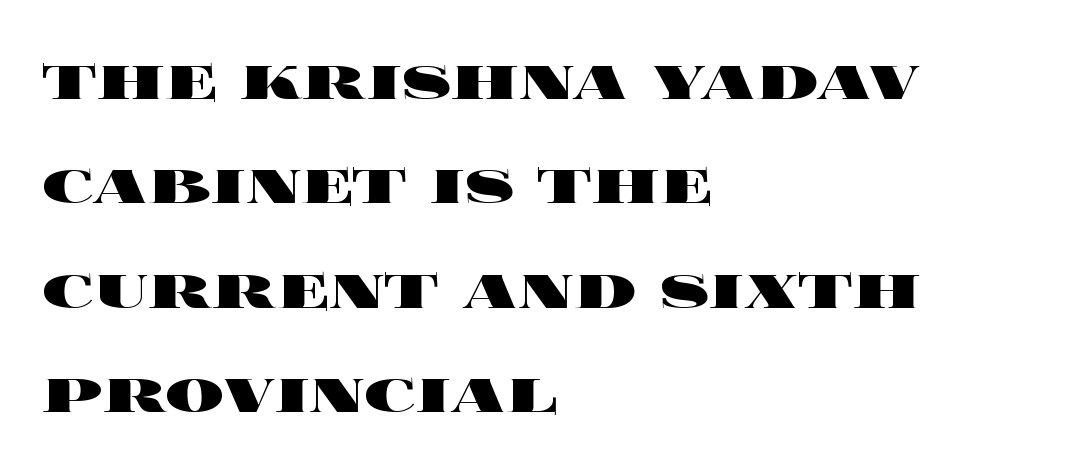
{"italic": "no", "bold": "yes", "weight": "heavy", "width": "wide", "x_height": "large", "monospaced": "no", "underline": "no", "align": "left", "line_spacing": "normal", "line_spacing_ratio": 1.43, "letter_spacing": "normal", "letter_spacing_em": 0.0, "glyph_px": 73}
